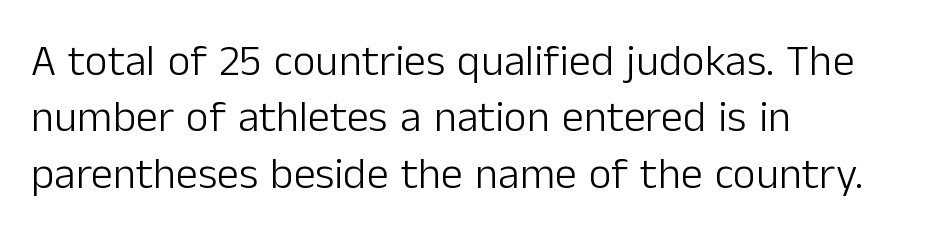
{"serif": "no", "italic": "no", "bold": "no", "weight": "light", "width": "normal", "stroke_contrast": "low", "x_height": "medium", "monospaced": "no", "underline": "no", "align": "left", "line_spacing": "normal", "line_spacing_ratio": 1.28, "letter_spacing": "normal", "letter_spacing_em": 0.0, "glyph_px": 44}
